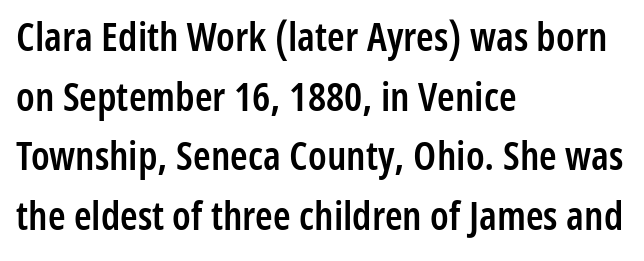
Q: Is the text bold? A: Semi-bold.
Q: Is the text italic (slanted)? A: No, it is upright.
Q: Is the typeface a serif or a sans-serif typeface? A: Sans-serif.
Q: Is the text underlined? A: No.
Q: How is the paragraph aligned? A: Left-aligned.
Q: Is the spacing between letters normal or unusually wide? A: Normal.
Q: Is the spacing between lines tight, normal or loose? A: Normal.
Q: Width (condensed, normal, or wide)? A: Condensed.
Q: Stroke contrast? A: Low.
Q: x-height? A: Medium.
Q: Monospaced? A: No.
